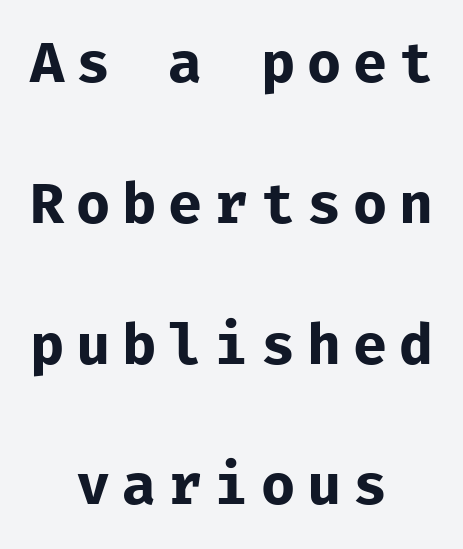
{"serif": "no", "italic": "no", "bold": "no", "weight": "regular", "width": "normal", "stroke_contrast": "low", "x_height": "medium", "monospaced": "yes", "underline": "no", "align": "center", "line_spacing": "loose", "line_spacing_ratio": 2.47, "letter_spacing": "wide", "letter_spacing_em": 0.21, "glyph_px": 57}
